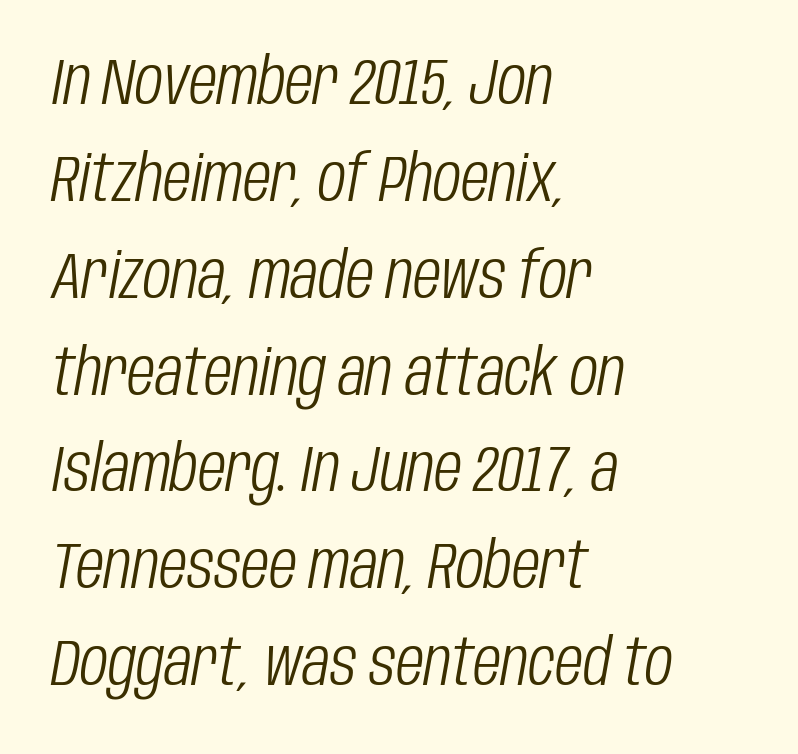
Q: Is the text bold? A: No.
Q: Is the text italic (slanted)? A: Yes, it leans right by about 10 degrees.
Q: Is the text underlined? A: No.
Q: How is the paragraph aligned? A: Left-aligned.
Q: Is the spacing between letters normal or unusually wide? A: Normal.
Q: Is the spacing between lines tight, normal or loose? A: Normal.
Q: Width (condensed, normal, or wide)? A: Condensed.
Q: Stroke contrast? A: Low.
Q: x-height? A: Large.
Q: Monospaced? A: No.
